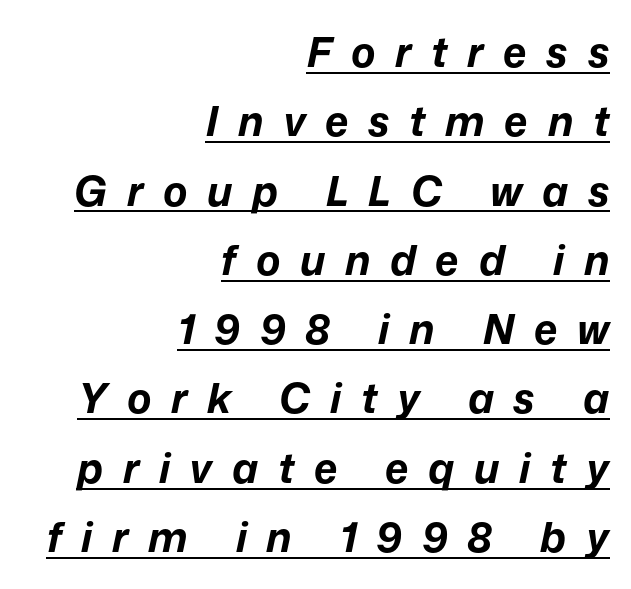
{"italic": "yes", "lean": "right", "slant_degrees": 12, "bold": "yes", "weight": "bold", "width": "normal", "stroke_contrast": "low", "x_height": "medium", "monospaced": "no", "underline": "yes", "align": "right", "line_spacing": "normal", "line_spacing_ratio": 1.69, "letter_spacing": "wide", "letter_spacing_em": 0.48, "glyph_px": 41}
